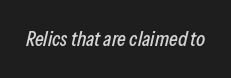
{"italic": "yes", "lean": "right", "slant_degrees": 13, "underline": "no", "letter_spacing": "normal", "letter_spacing_em": 0.0, "glyph_px": 21}
